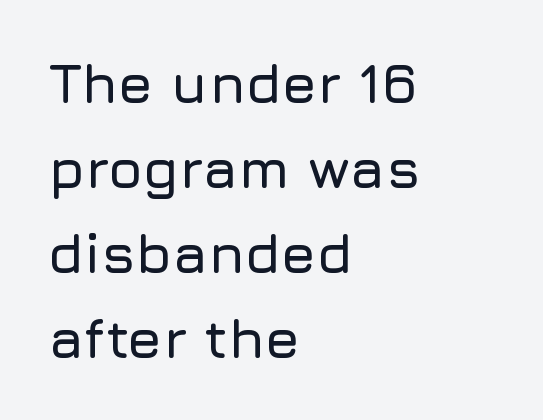
Nobody touched the tracking dial on this one. The font's upright variant was chosen for this text. Layout note: lines flush left. Each letter keeps its own natural width here, so spacing adapts to shape. Vertically, the passage feels balanced, rows spaced as you'd expect. Nothing sits at the stroke ends, so this counts as sans-serif.
